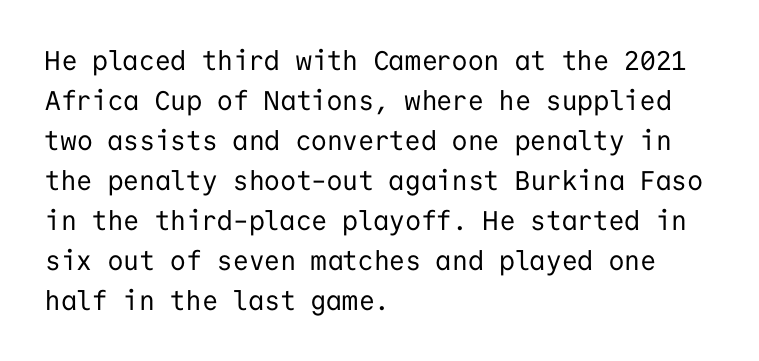
The image shows 27 px text type, upright; set left-aligned, normal line spacing (1.48x), normal letter spacing, not underlined.
